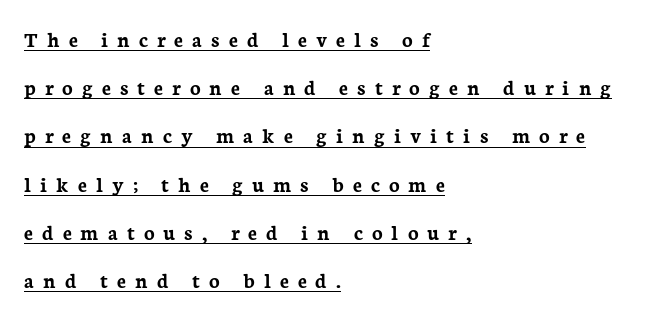
Q: Is the text bold? A: Yes.
Q: Is the text italic (slanted)? A: No, it is upright.
Q: Is the text underlined? A: Yes.
Q: How is the paragraph aligned? A: Left-aligned.
Q: Is the spacing between letters normal or unusually wide? A: Unusually wide.
Q: Is the spacing between lines tight, normal or loose? A: Loose.
